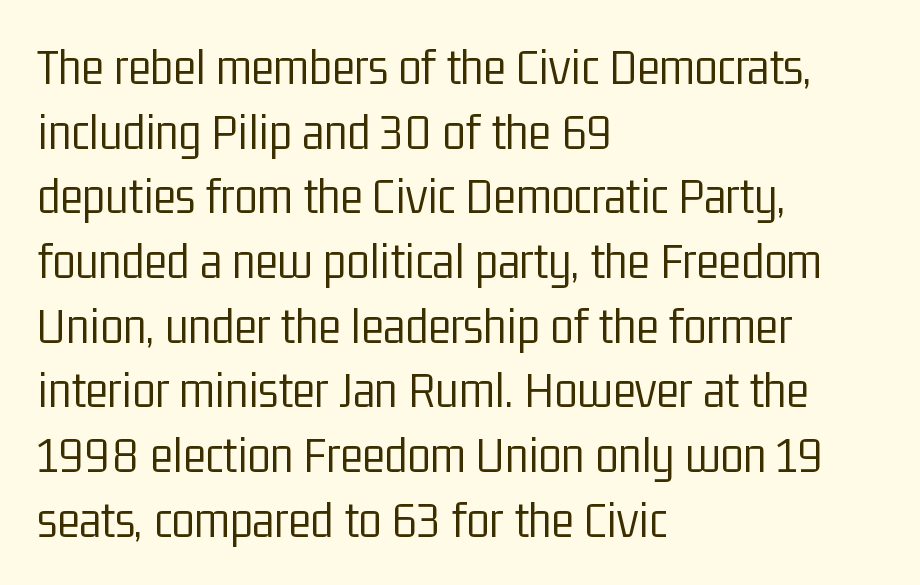
Notice how the stems are strictly vertical — no italics here. Between one letter and the next there's only the usual sliver of space. Does the copy run flush right? No — it runs flush left. The glyphs are unaccompanied by any horizontal stroke below them. Letters have the restrained weight of plain body copy at most. Proportional: the letters do not fall into vertical columns.
